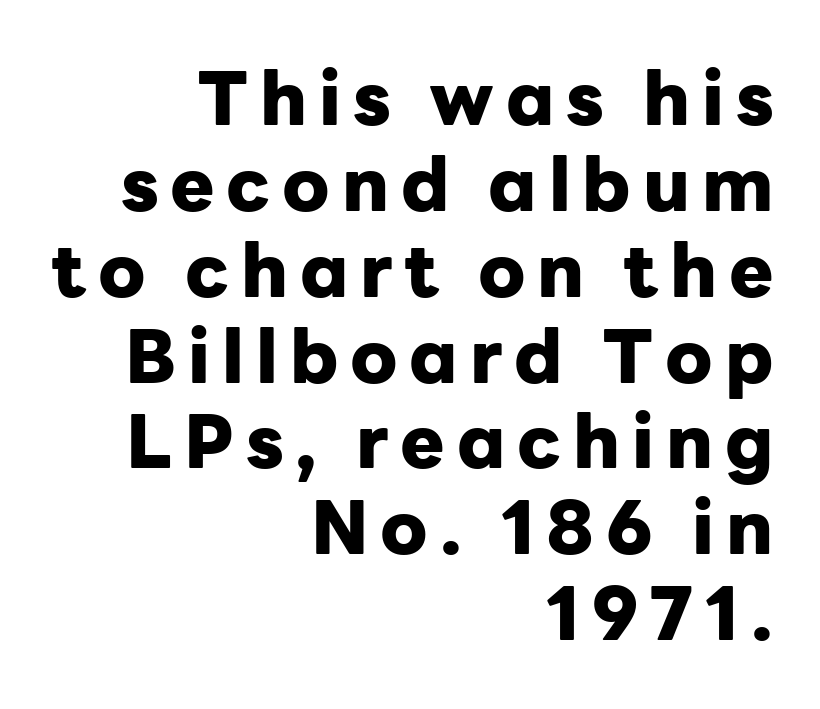
The image shows 74 px heavy sans-serif type, upright; set right-aligned, line spacing 1.16x, not underlined; low stroke contrast and a medium x-height.
